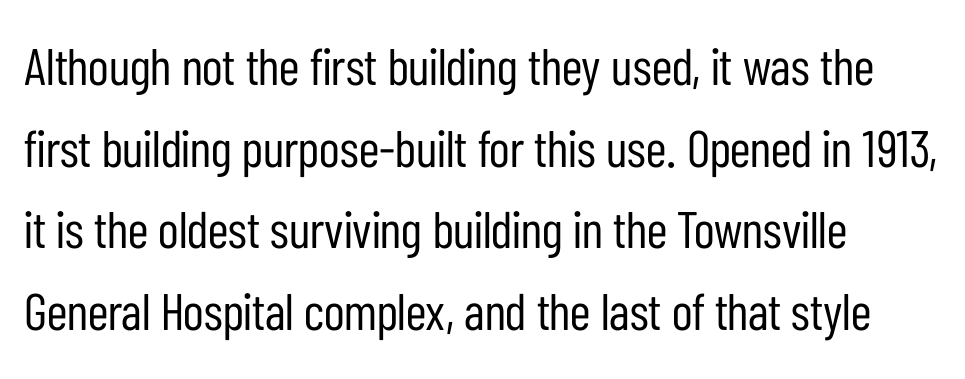
{"serif": "no", "italic": "no", "bold": "no", "weight": "regular", "width": "condensed", "stroke_contrast": "low", "x_height": "medium", "monospaced": "no", "underline": "no", "align": "left", "line_spacing": "normal", "line_spacing_ratio": 1.57, "letter_spacing": "normal", "letter_spacing_em": 0.0, "glyph_px": 52}
